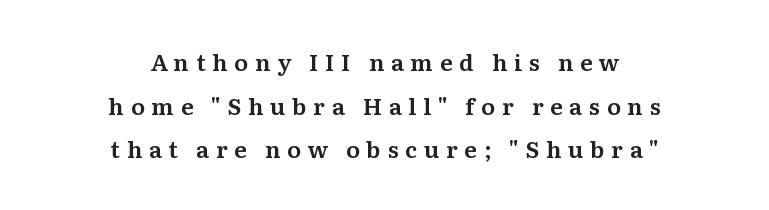
{"italic": "no", "underline": "no", "align": "center", "line_spacing": "loose", "line_spacing_ratio": 1.9, "letter_spacing": "wide", "letter_spacing_em": 0.29, "glyph_px": 23}
